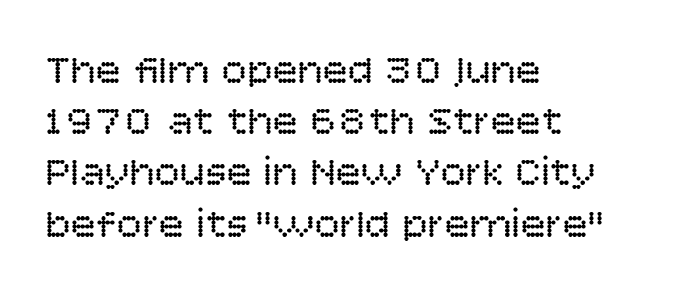
Every stem runs plumb, perpendicular to the baseline. Between one letter and the next there's only the usual sliver of space. This reads as an unemphasized weight, regular at the heaviest. Horizontally, the lines are justified to the leading edge only.
